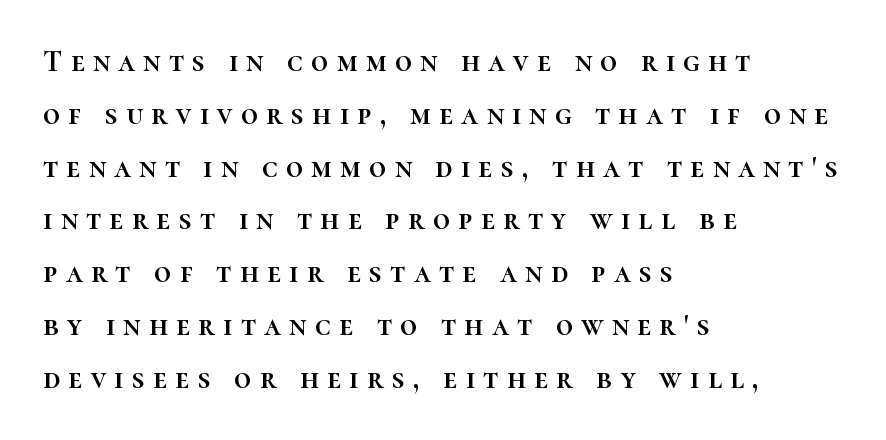
Here the designer chose a conventional face with non-uniform glyph widths. The letters stand straight up with perfectly vertical stems. A bare baseline throughout the passage. A classic flush-left, rag-right setting is used for this passage.
